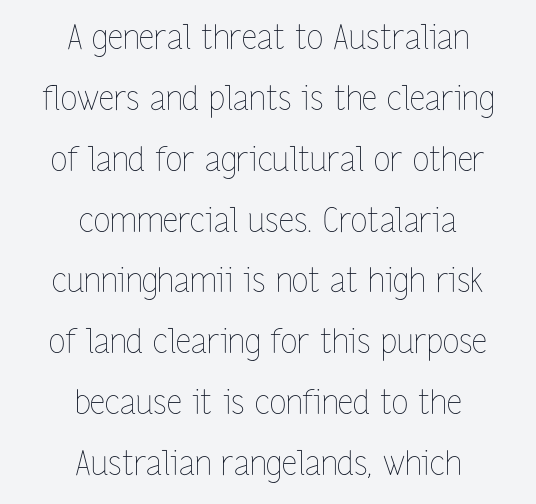
The image shows 34 px thin, condensed type, upright; set centered, line spacing 1.79x, normal letter spacing, not underlined; low stroke contrast and a medium x-height.
